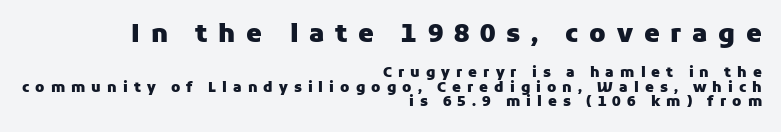
Descender tails drop into unmarked territory. Letter spacing: wide. Leading: reduced. All the whitespace from short lines collects on the left. The more generous point size was reserved for the upper chunk. Notice how the stems are strictly vertical — no italics here.
